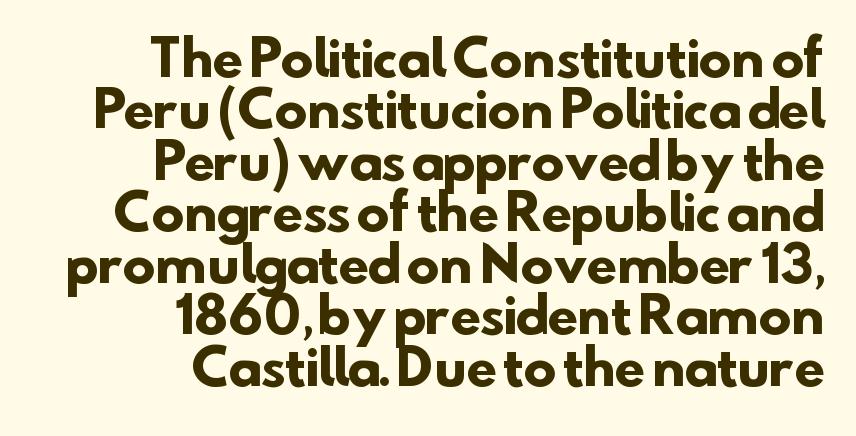
Spacing between characters is what you'd get straight out of the box. Visually the block forms a straight wall on the right and a jagged coastline on the left. Spacing verdict: proportional, widths tailored to each character. Notice how thick the strokes are: this is what a full bold looks like.
